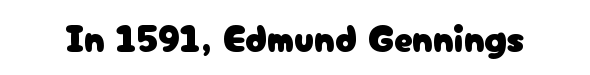
{"serif": "no", "italic": "no", "width": "normal", "stroke_contrast": "low", "x_height": "medium", "monospaced": "no", "underline": "no", "letter_spacing": "normal", "letter_spacing_em": 0.0, "glyph_px": 38}
